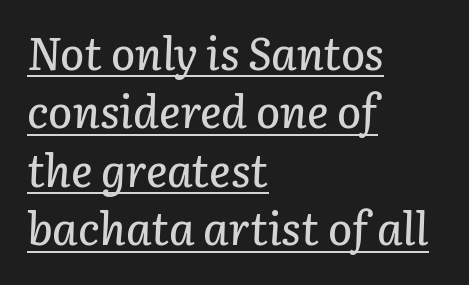
{"italic": "yes", "lean": "right", "slant_degrees": 3, "width": "normal", "stroke_contrast": "low", "x_height": "medium", "monospaced": "no", "underline": "yes", "align": "left", "line_spacing": "normal", "line_spacing_ratio": 1.3, "letter_spacing": "normal", "letter_spacing_em": 0.0, "glyph_px": 45}
